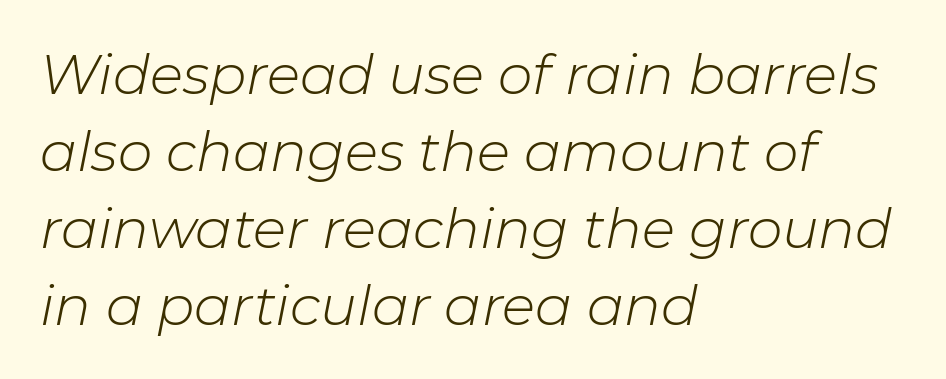
{"italic": "yes", "lean": "right", "slant_degrees": 11, "bold": "no", "weight": "light", "width": "normal", "stroke_contrast": "low", "x_height": "medium", "monospaced": "no", "underline": "no", "align": "left", "line_spacing": "normal", "line_spacing_ratio": 1.4, "letter_spacing": "normal", "letter_spacing_em": 0.0, "glyph_px": 55}
